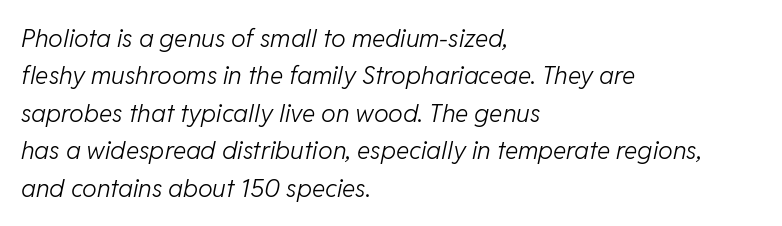
Characters are canted at an angle relative to the baseline's perpendicular. The letterforms sit at book weight or below. No extra tracking has been applied to these lines. A clean baseline with only descenders dipping below it.
